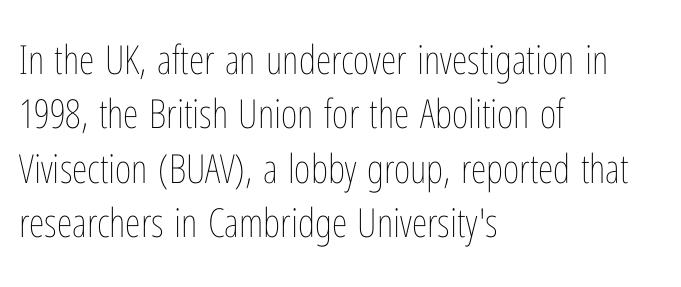
Q: Is the text bold? A: No.
Q: Is the text italic (slanted)? A: No, it is upright.
Q: Is the text underlined? A: No.
Q: How is the paragraph aligned? A: Left-aligned.
Q: Is the spacing between letters normal or unusually wide? A: Normal.
Q: Is the spacing between lines tight, normal or loose? A: Normal.
Q: Width (condensed, normal, or wide)? A: Condensed.
Q: Stroke contrast? A: Low.
Q: x-height? A: Medium.
Q: Monospaced? A: No.
